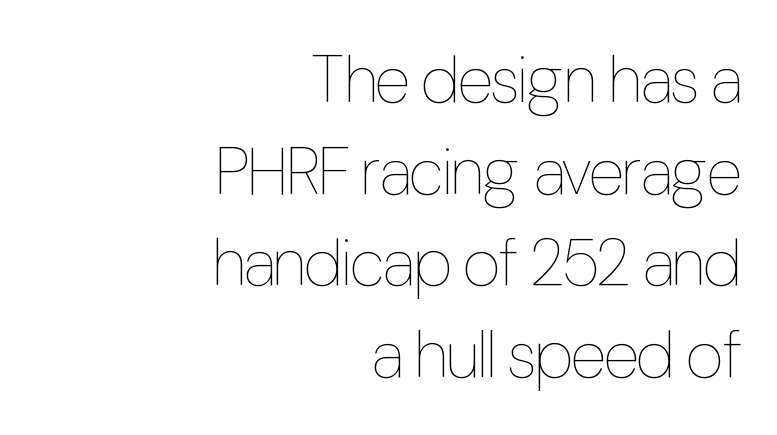
{"italic": "no", "bold": "no", "weight": "thin", "width": "condensed", "stroke_contrast": "low", "x_height": "medium", "monospaced": "no", "underline": "no", "align": "right", "line_spacing": "normal", "line_spacing_ratio": 1.39, "letter_spacing": "normal", "letter_spacing_em": 0.0, "glyph_px": 66}
